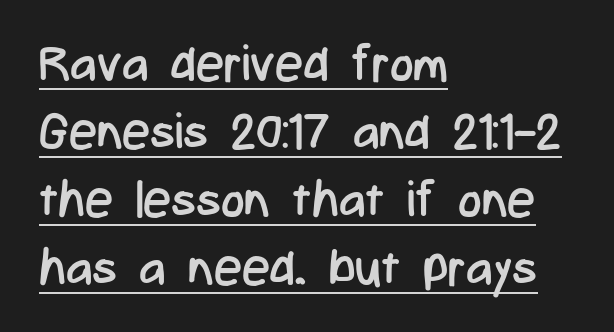
Line starts are locked; line ends wander. This rendering leaves character spacing at its baseline value. Normally led — the rows are evenly, conventionally spaced. The face looks like a standard text weight, possibly lighter.
